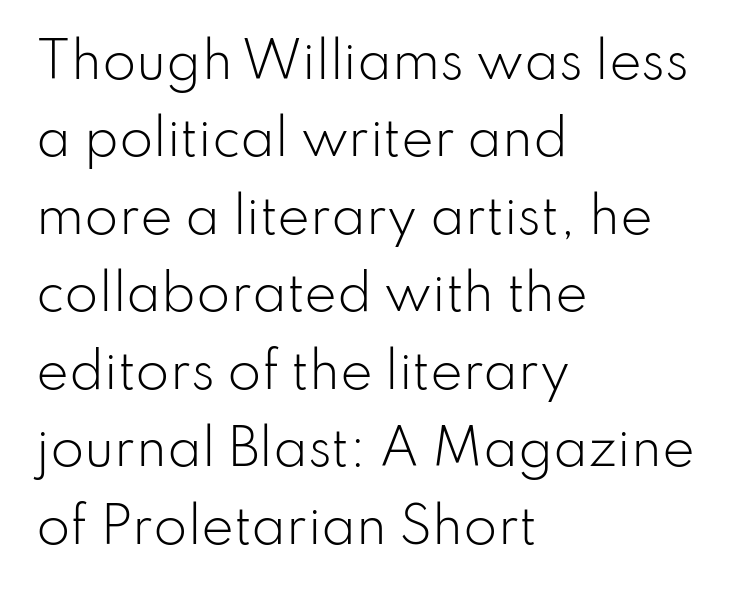
{"serif": "no", "italic": "no", "bold": "no", "weight": "light", "width": "normal", "stroke_contrast": "low", "x_height": "small", "monospaced": "no", "underline": "no", "align": "left", "line_spacing": "normal", "line_spacing_ratio": 1.58, "letter_spacing": "normal", "letter_spacing_em": 0.0, "glyph_px": 49}
